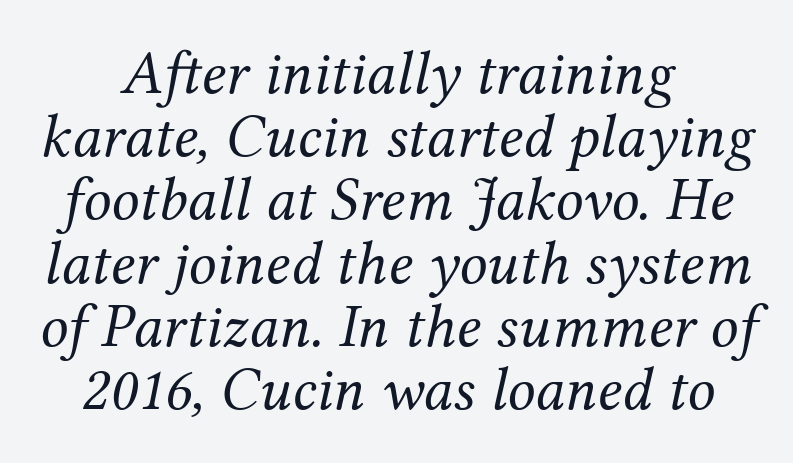
{"serif": "yes", "italic": "yes", "lean": "right", "slant_degrees": 12, "bold": "no", "weight": "regular", "width": "normal", "stroke_contrast": "medium", "x_height": "medium", "monospaced": "no", "underline": "no", "align": "center", "line_spacing": "tight", "line_spacing_ratio": 1.02, "letter_spacing": "normal", "letter_spacing_em": 0.0, "glyph_px": 62}
